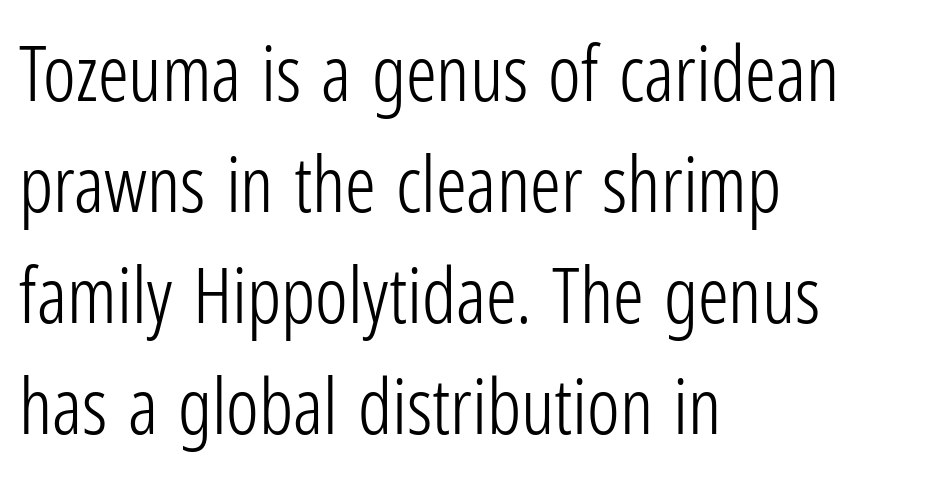
Left-aligned paragraph, ragged on the right. The rendering shows plain stroke endings on the letterforms — a sans-serif design. Nothing heavy about these letters — not bold at all. Tracking here is standard; glyphs follow each other at the usual distance. Do the letters lean? They stand straight.
